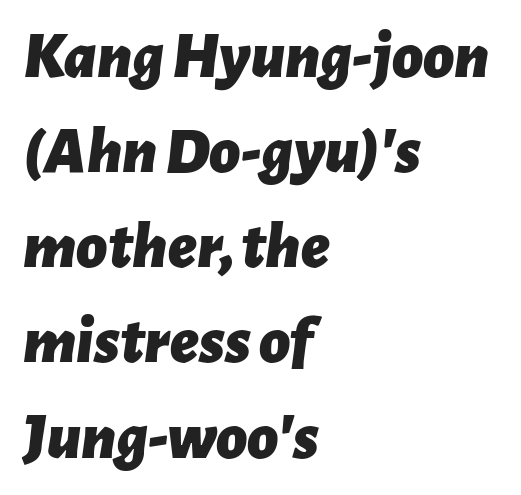
{"italic": "yes", "lean": "right", "slant_degrees": 7, "bold": "yes", "weight": "bold", "width": "normal", "stroke_contrast": "low", "x_height": "medium", "monospaced": "no", "underline": "no", "align": "left", "line_spacing": "normal", "line_spacing_ratio": 1.42, "letter_spacing": "normal", "letter_spacing_em": 0.0, "glyph_px": 67}
